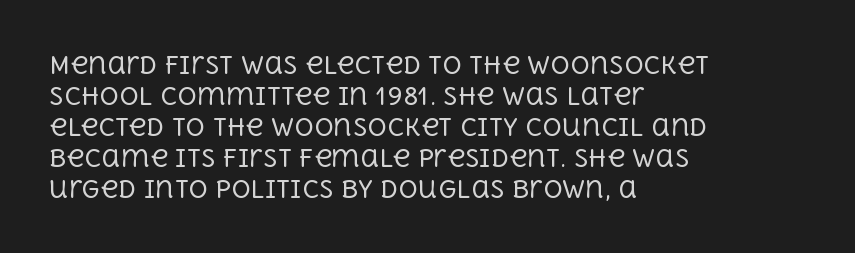
These lines keep a tight, regular rhythm from letter to letter. Notice how descenders clear the ascenders below comfortably — that's standard leading. These lines were composed using upright roman letters. One-word summary of the alignment: left. Nobody drew a line under any word here. The typesetting does not lean heavy: it is not bold.
